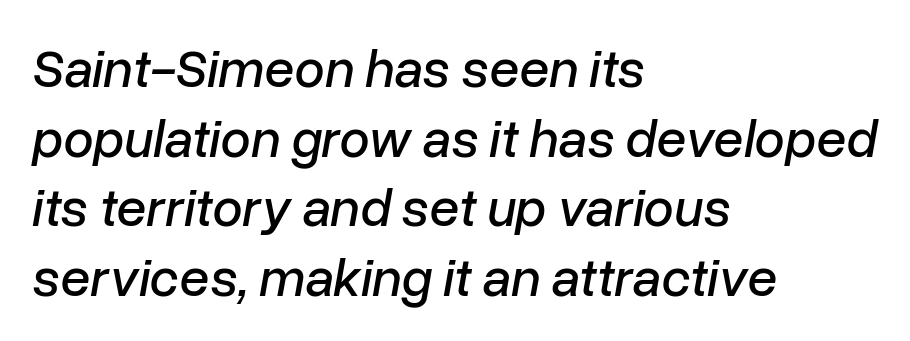
Q: Is the text italic (slanted)? A: Yes, it leans right by about 10 degrees.
Q: Is the text underlined? A: No.
Q: How is the paragraph aligned? A: Left-aligned.
Q: Is the spacing between letters normal or unusually wide? A: Normal.
Q: Is the spacing between lines tight, normal or loose? A: Normal.
Q: Width (condensed, normal, or wide)? A: Normal.
Q: Stroke contrast? A: Low.
Q: x-height? A: Medium.
Q: Monospaced? A: No.
